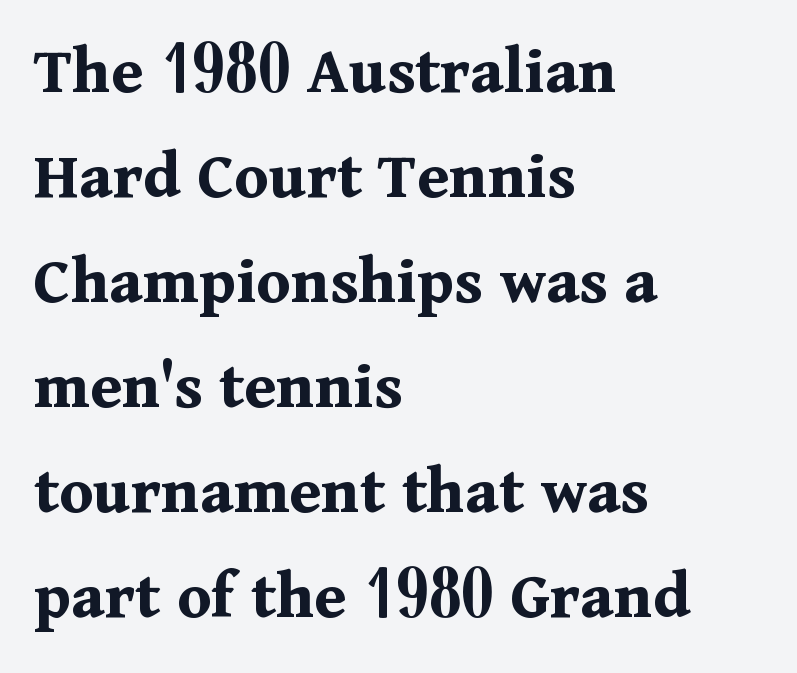
The image shows 70 px bold serif type, upright; set left-aligned, normal line spacing (1.5x), normal letter spacing, not underlined; medium stroke contrast and a medium x-height.
